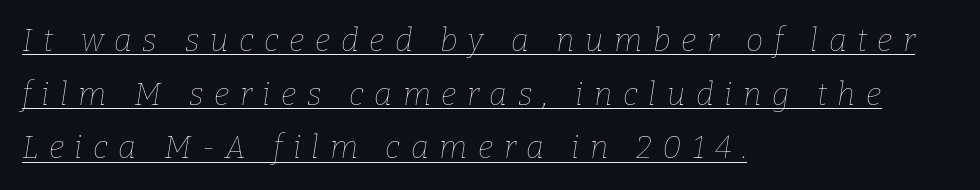
Q: Is the text bold? A: No.
Q: Is the text italic (slanted)? A: Yes, it leans right by about 9 degrees.
Q: Is the text underlined? A: Yes.
Q: How is the paragraph aligned? A: Left-aligned.
Q: Is the spacing between letters normal or unusually wide? A: Unusually wide.
Q: Width (condensed, normal, or wide)? A: Normal.
Q: Stroke contrast? A: Low.
Q: x-height? A: Medium.
Q: Monospaced? A: No.
